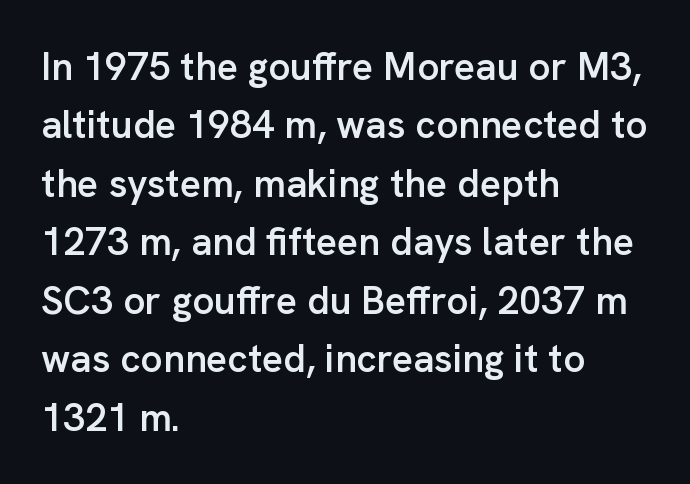
{"serif": "no", "italic": "no", "bold": "semi", "weight": "semibold", "width": "normal", "stroke_contrast": "low", "x_height": "medium", "monospaced": "no", "underline": "no", "align": "left", "line_spacing": "normal", "line_spacing_ratio": 1.5, "letter_spacing": "normal", "letter_spacing_em": 0.0, "glyph_px": 39}
